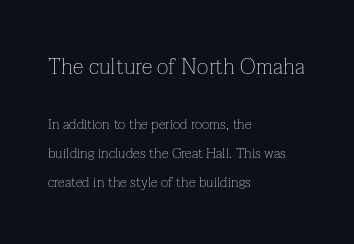
Q: Is the text bold? A: No.
Q: Is the text italic (slanted)? A: No, it is upright.
Q: Is the text underlined? A: No.
Q: How is the paragraph aligned? A: Left-aligned.
Q: Is the spacing between letters normal or unusually wide? A: Normal.
Q: Is the spacing between lines tight, normal or loose? A: Loose.
Q: Which block of text is set in a larger size, the first (top) or the second (bottom)? A: The first (top) one.
